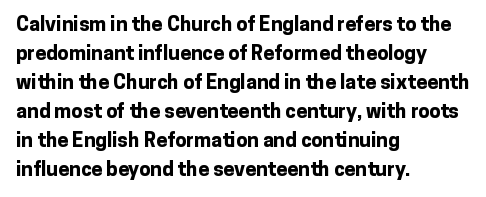
The image shows 20 px bold type, upright; set left-aligned, normal line spacing (1.45x), normal letter spacing, not underlined.
